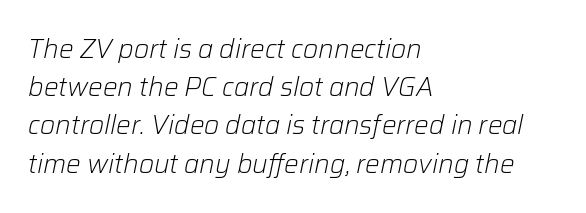
Q: Is the text bold? A: No.
Q: Is the text italic (slanted)? A: Yes, it leans right by about 12 degrees.
Q: Is the text underlined? A: No.
Q: How is the paragraph aligned? A: Left-aligned.
Q: Is the spacing between letters normal or unusually wide? A: Normal.
Q: Is the spacing between lines tight, normal or loose? A: Normal.
